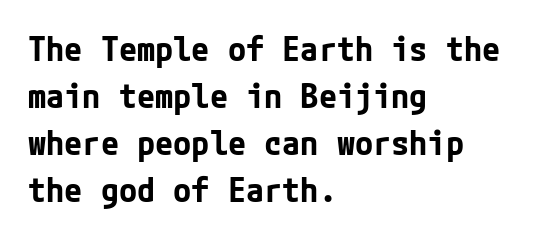
Q: Is the text bold? A: Yes.
Q: Is the text italic (slanted)? A: No, it is upright.
Q: Is the typeface a serif or a sans-serif typeface? A: Sans-serif.
Q: Is the text underlined? A: No.
Q: How is the paragraph aligned? A: Left-aligned.
Q: Is the spacing between letters normal or unusually wide? A: Normal.
Q: Is the spacing between lines tight, normal or loose? A: Normal.
Q: Width (condensed, normal, or wide)? A: Normal.
Q: Stroke contrast? A: Low.
Q: x-height? A: Medium.
